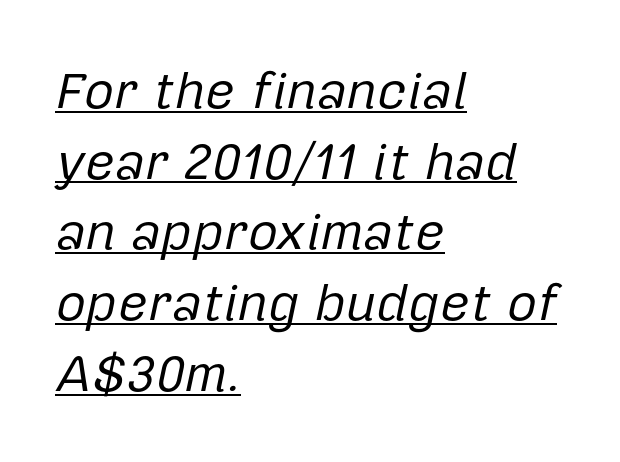
{"italic": "yes", "lean": "right", "slant_degrees": 12, "bold": "no", "weight": "regular", "width": "normal", "stroke_contrast": "low", "x_height": "medium", "monospaced": "no", "underline": "yes", "align": "left", "line_spacing": "normal", "line_spacing_ratio": 1.36, "letter_spacing": "normal", "letter_spacing_em": 0.0, "glyph_px": 52}
